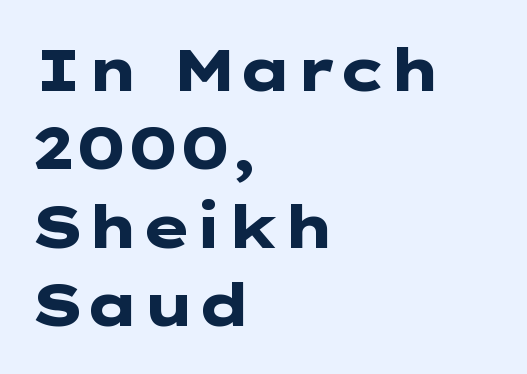
Q: Is the text bold? A: Yes.
Q: Is the text italic (slanted)? A: No, it is upright.
Q: Is the typeface a serif or a sans-serif typeface? A: Sans-serif.
Q: Is the text underlined? A: No.
Q: How is the paragraph aligned? A: Left-aligned.
Q: Is the spacing between letters normal or unusually wide? A: Normal.
Q: Is the spacing between lines tight, normal or loose? A: Normal.
Q: Width (condensed, normal, or wide)? A: Wide.
Q: Stroke contrast? A: Low.
Q: x-height? A: Medium.
